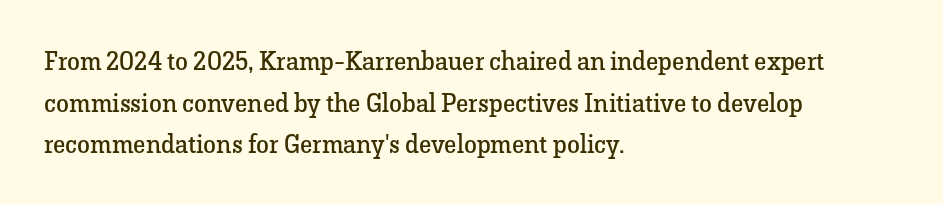
Q: Is the text bold? A: No.
Q: Is the text italic (slanted)? A: No, it is upright.
Q: Is the text underlined? A: No.
Q: How is the paragraph aligned? A: Left-aligned.
Q: Is the spacing between letters normal or unusually wide? A: Normal.
Q: Is the spacing between lines tight, normal or loose? A: Normal.
